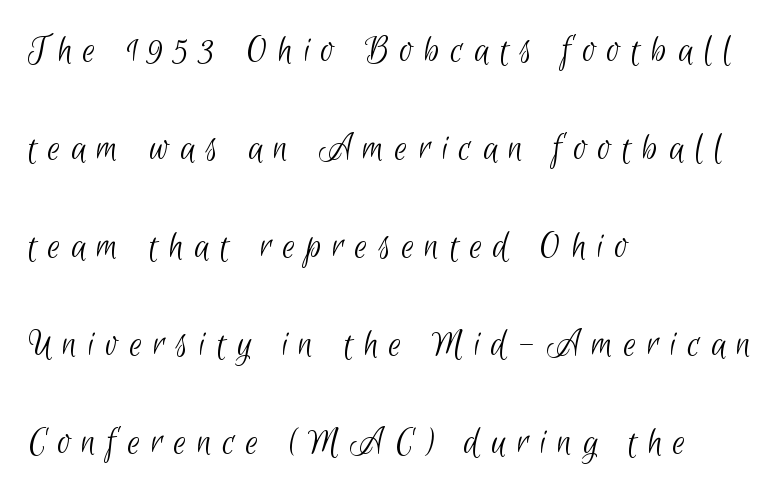
Look at the tracking — it's clearly loosened, letters drifting apart. Vertically, the passage feels expansive, rows floating well apart. No chunkiness to these letters — they're not bold. Character widths vary here, with narrow letters taking less room than wide ones.
